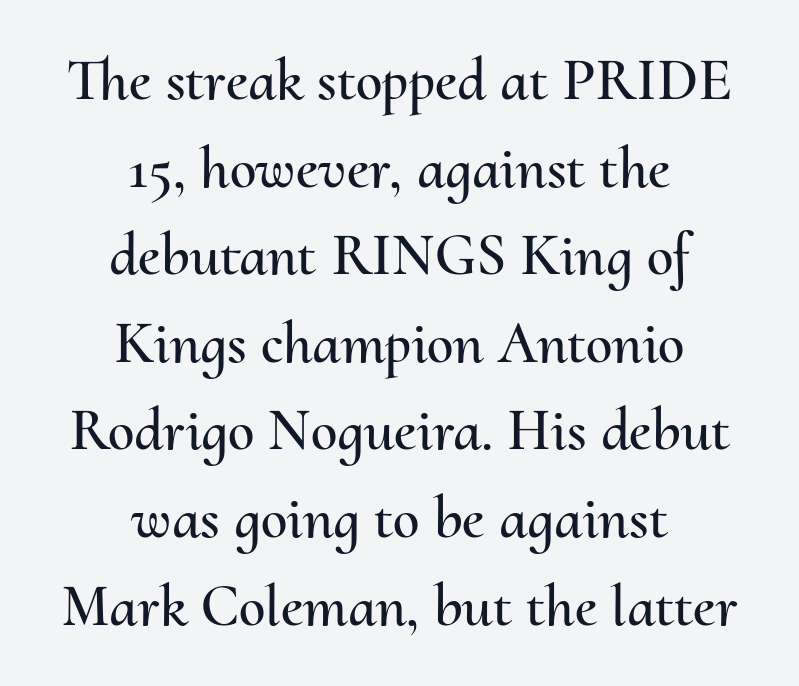
{"italic": "no", "width": "normal", "stroke_contrast": "medium", "x_height": "small", "monospaced": "no", "underline": "no", "align": "center", "line_spacing": "normal", "line_spacing_ratio": 1.46, "letter_spacing": "normal", "letter_spacing_em": 0.0, "glyph_px": 60}
